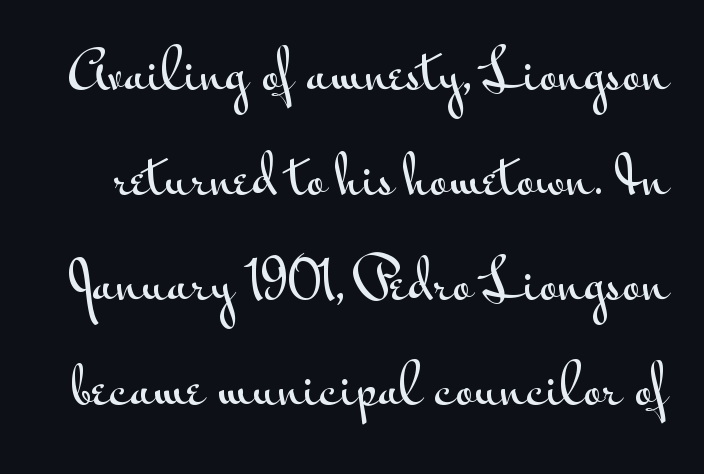
{"serif": "no", "width": "wide", "stroke_contrast": "medium", "x_height": "small", "monospaced": "no", "underline": "no", "line_spacing": "loose", "line_spacing_ratio": 2.06, "letter_spacing": "normal", "letter_spacing_em": 0.0, "glyph_px": 51}
